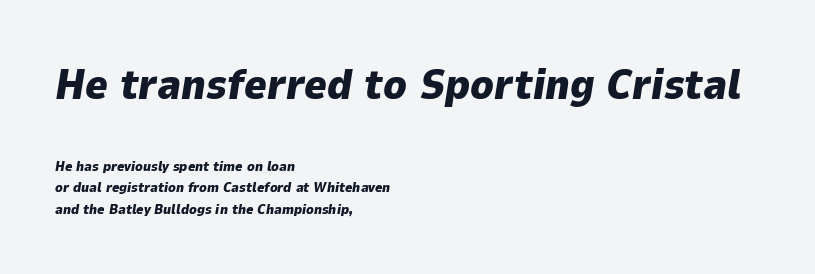
The foot of each line stays bare and open. How heavy is the stroke? Heavy — this is a bold. Italic? Definitely — the glyphs are oblique. Is the block centered? No — it sits flush against the left margin. Leading matches the norm, producing a regular column.
